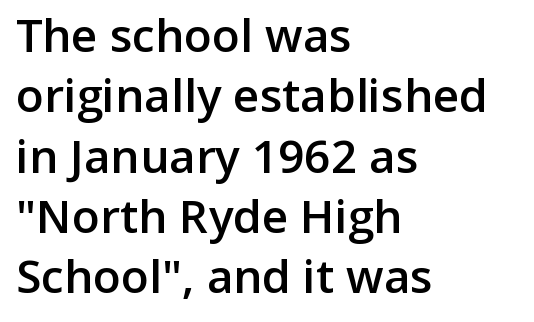
{"serif": "no", "italic": "no", "bold": "semi", "weight": "semibold", "width": "normal", "stroke_contrast": "low", "x_height": "medium", "monospaced": "no", "underline": "no", "align": "left", "line_spacing": "normal", "line_spacing_ratio": 1.31, "letter_spacing": "normal", "letter_spacing_em": 0.0, "glyph_px": 46}
